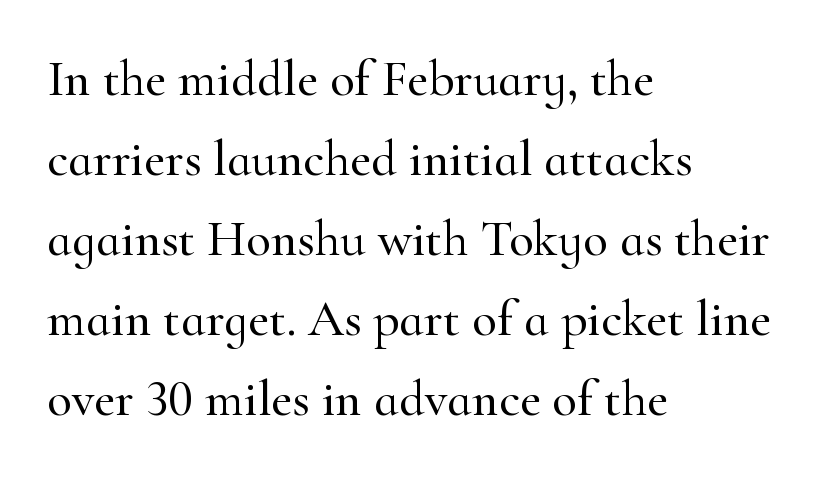
{"serif": "yes", "italic": "no", "width": "normal", "stroke_contrast": "high", "x_height": "small", "monospaced": "no", "underline": "no", "align": "left", "line_spacing": "normal", "line_spacing_ratio": 1.57, "letter_spacing": "normal", "letter_spacing_em": 0.0, "glyph_px": 51}
